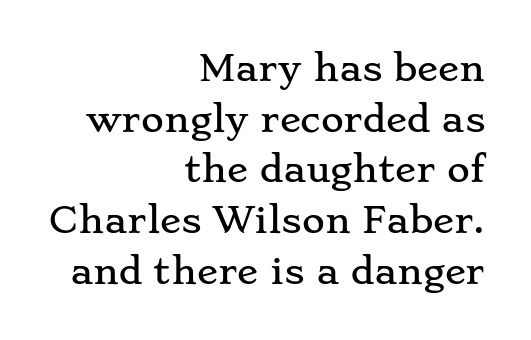
{"serif": "yes", "italic": "no", "width": "wide", "stroke_contrast": "low", "x_height": "small", "monospaced": "no", "underline": "no", "align": "right", "line_spacing": "normal", "line_spacing_ratio": 1.45, "letter_spacing": "normal", "letter_spacing_em": 0.0, "glyph_px": 35}
